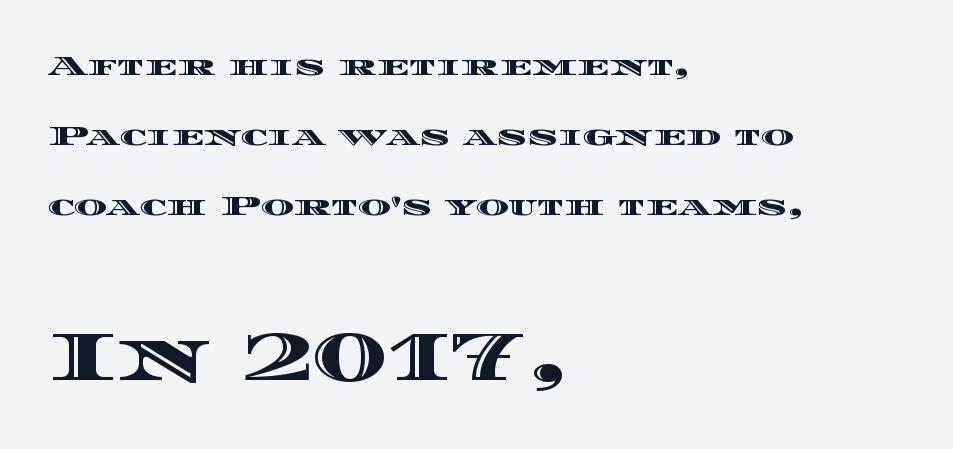
Q: Is the text italic (slanted)? A: No, it is upright.
Q: Is the text underlined? A: No.
Q: How is the paragraph aligned? A: Left-aligned.
Q: Is the spacing between letters normal or unusually wide? A: Normal.
Q: Is the spacing between lines tight, normal or loose? A: Loose.
Q: Which block of text is set in a larger size, the first (top) or the second (bottom)? A: The second (bottom) one.
Q: Width (condensed, normal, or wide)? A: Wide.
Q: x-height? A: Large.
Q: Monospaced? A: No.
